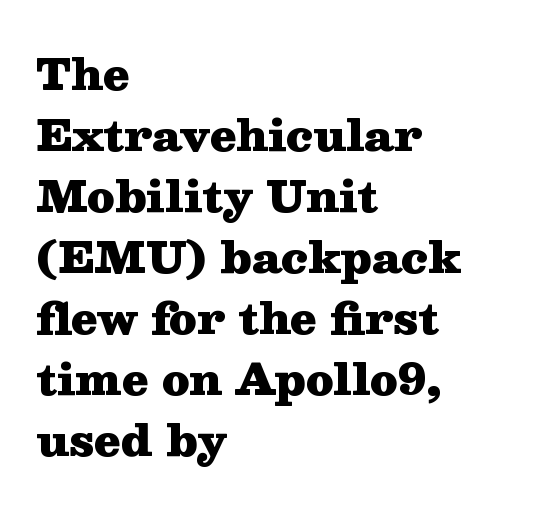
{"serif": "yes", "italic": "no", "bold": "yes", "weight": "heavy", "width": "wide", "stroke_contrast": "medium", "x_height": "medium", "monospaced": "no", "underline": "no", "align": "left", "line_spacing": "normal", "line_spacing_ratio": 1.42, "letter_spacing": "normal", "letter_spacing_em": 0.0, "glyph_px": 43}
